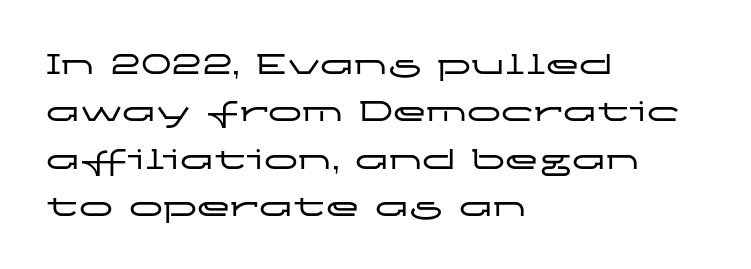
{"serif": "no", "italic": "no", "width": "wide", "stroke_contrast": "low", "x_height": "medium", "monospaced": "no", "underline": "no", "align": "left", "line_spacing": "normal", "line_spacing_ratio": 1.39, "letter_spacing": "normal", "letter_spacing_em": 0.0, "glyph_px": 34}
